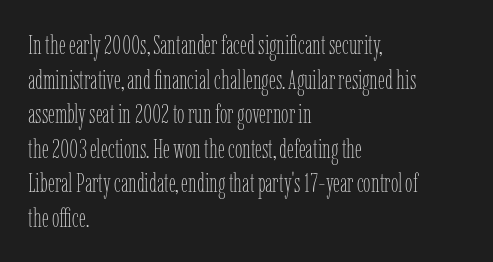
The block of text has a typical density, with ordinary space between rows. Which margin do the lines hug? The left one — the right edge is uneven. The space directly below the letters is spotless. This is the regular roman posture of the typeface. Does extra space separate the letters? No, they use regular spacing.
